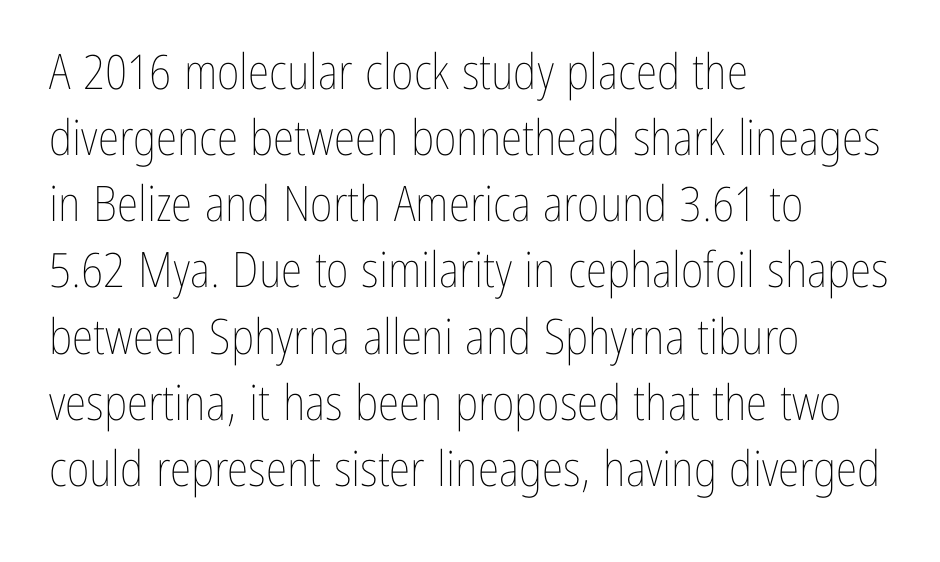
{"italic": "no", "bold": "no", "weight": "thin", "width": "condensed", "stroke_contrast": "low", "x_height": "medium", "monospaced": "no", "underline": "no", "align": "left", "line_spacing": "normal", "line_spacing_ratio": 1.35, "letter_spacing": "normal", "letter_spacing_em": 0.0, "glyph_px": 49}
